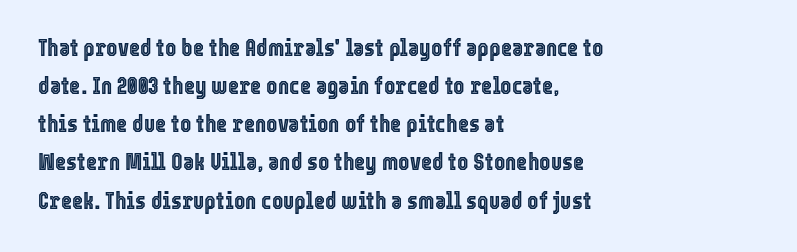
Q: Is the text italic (slanted)? A: No, it is upright.
Q: Is the text underlined? A: No.
Q: How is the paragraph aligned? A: Left-aligned.
Q: Is the spacing between letters normal or unusually wide? A: Normal.
Q: Is the spacing between lines tight, normal or loose? A: Normal.
